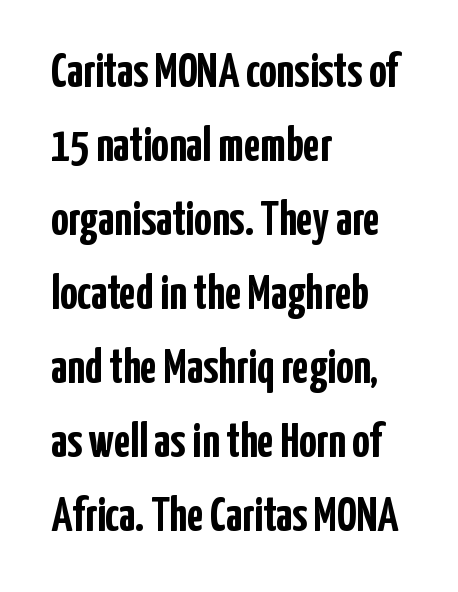
How heavy is the stroke? Heavy — this is a bold. What's the leading like? Ordinary, nothing unusual. All the whitespace from short lines collects on the right. Honestly, the letter spacing is just normal — you wouldn't notice it.
